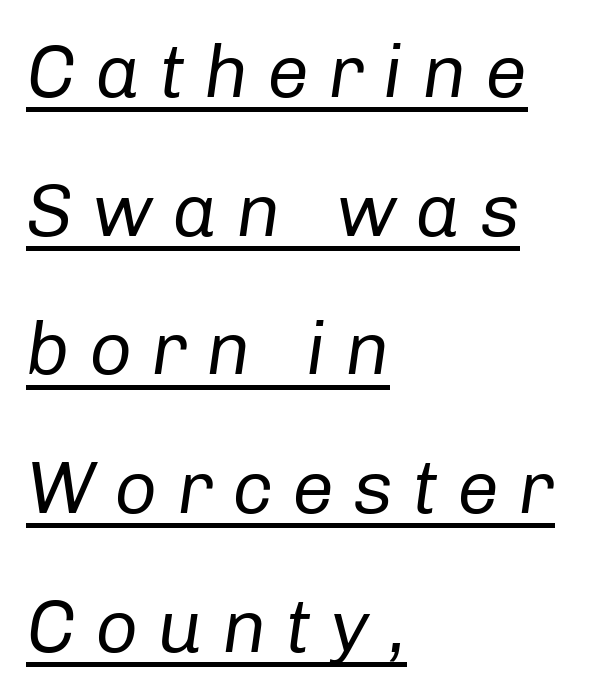
{"italic": "yes", "lean": "right", "slant_degrees": 8, "bold": "no", "weight": "regular", "width": "normal", "stroke_contrast": "low", "x_height": "medium", "monospaced": "no", "underline": "yes", "align": "left", "line_spacing_ratio": 1.85, "letter_spacing": "wide", "letter_spacing_em": 0.25, "glyph_px": 75}
